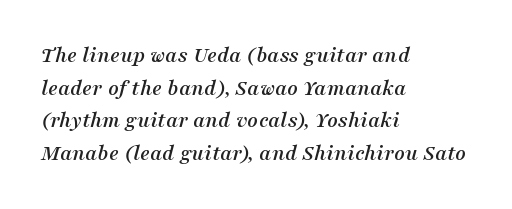
The image shows 23 px text type, italic (leaning right); set left-aligned, normal line spacing (1.42x), normal letter spacing, not underlined.
